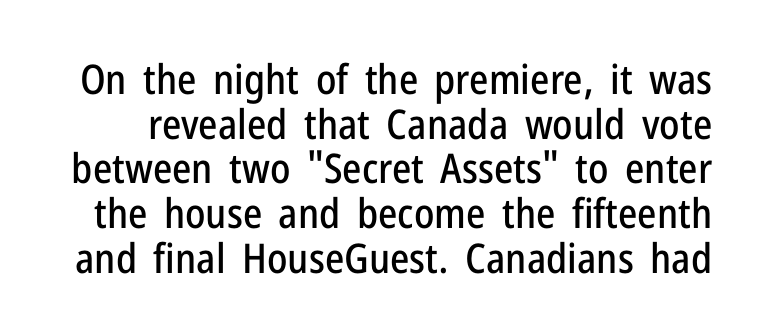
The image shows 41 px condensed sans-serif type, upright; set tight line spacing (1.09x), normal letter spacing, not underlined; low stroke contrast and a medium x-height.
